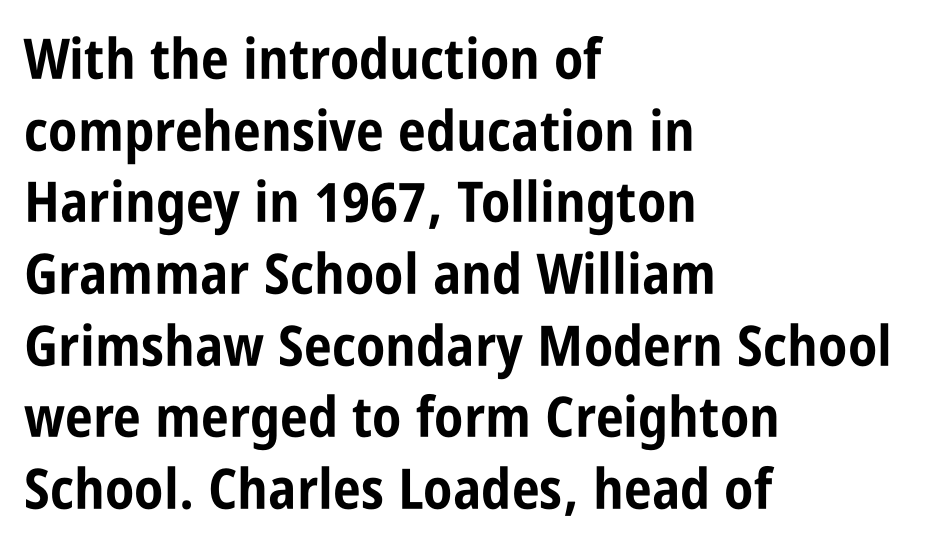
{"serif": "no", "italic": "no", "bold": "yes", "weight": "bold", "width": "condensed", "stroke_contrast": "low", "x_height": "large", "monospaced": "no", "underline": "no", "align": "left", "line_spacing": "normal", "line_spacing_ratio": 1.28, "letter_spacing": "normal", "letter_spacing_em": 0.0, "glyph_px": 56}
